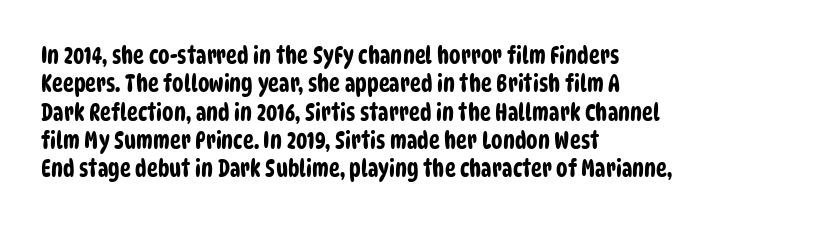
Just letters on the line, the space beneath them empty. Each line starts at the same left margin while the right side varies. These lines keep a tight, regular rhythm from letter to letter.
